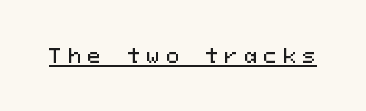
Compared with undecorated copy, this sample adds a rule below the words. This sample uses expanded letter spacing, leaving extra air between glyphs. Ordinary non-slanted type is in use.
